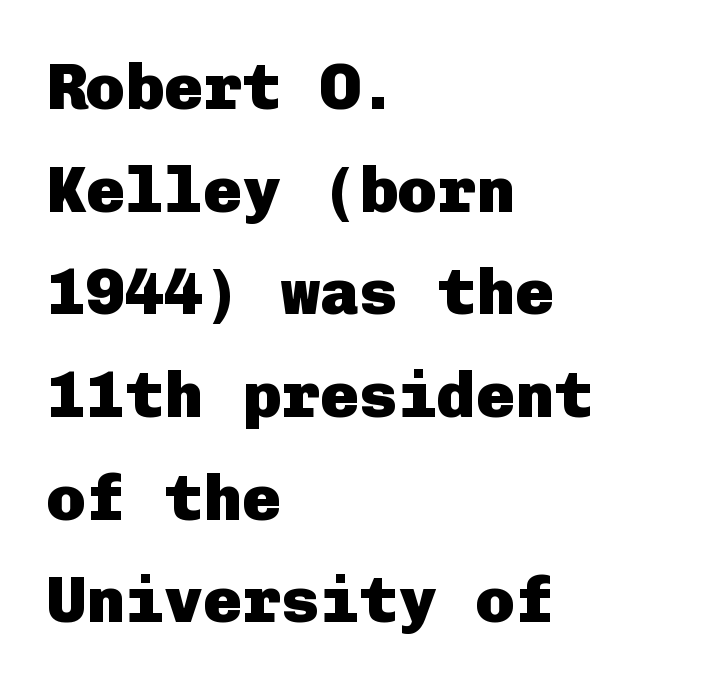
{"serif": "no", "italic": "no", "bold": "yes", "weight": "heavy", "width": "normal", "stroke_contrast": "low", "x_height": "medium", "underline": "no", "align": "left", "line_spacing": "normal", "line_spacing_ratio": 1.58, "letter_spacing": "normal", "letter_spacing_em": 0.0, "glyph_px": 65}
